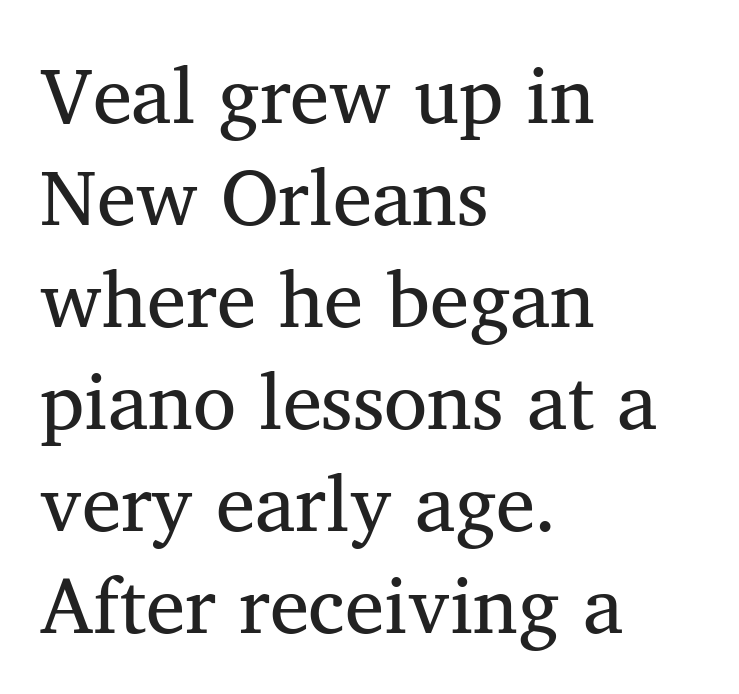
The image shows 79 px regular-weight serif type, upright; set left-aligned, normal line spacing (1.29x), normal letter spacing, not underlined; medium stroke contrast and a medium x-height.
